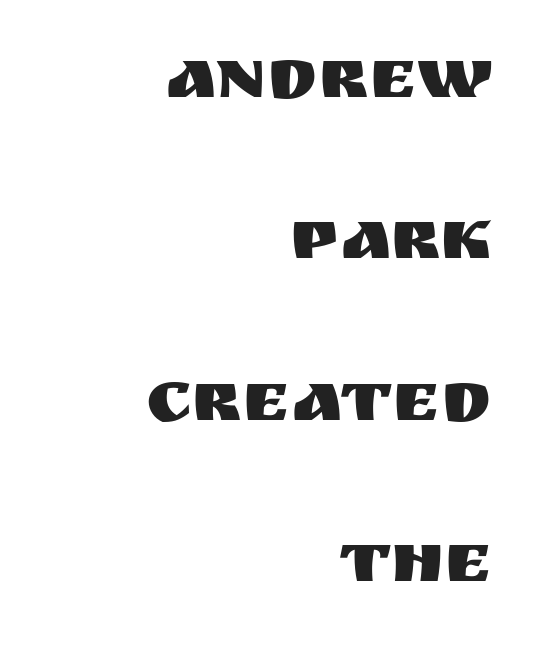
{"serif": "no", "italic": "no", "width": "normal", "stroke_contrast": "medium", "x_height": "large", "monospaced": "no", "underline": "no", "align": "right", "line_spacing": "loose", "line_spacing_ratio": 2.24, "letter_spacing": "normal", "letter_spacing_em": 0.0, "glyph_px": 72}
